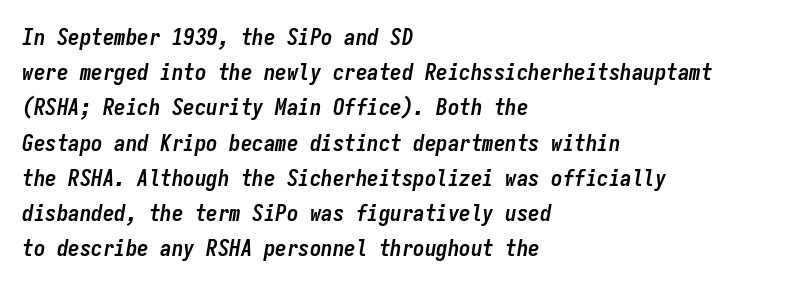
{"italic": "yes", "lean": "right", "slant_degrees": 9, "bold": "yes", "underline": "no", "align": "left", "line_spacing": "normal", "line_spacing_ratio": 1.53, "letter_spacing": "normal", "letter_spacing_em": 0.0, "glyph_px": 23}
